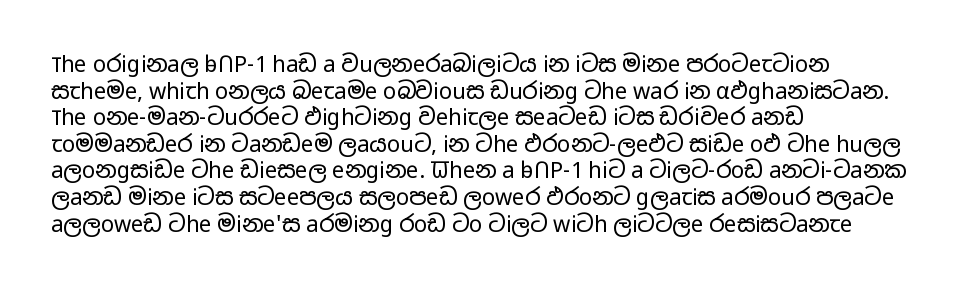
{"italic": "no", "bold": "no", "underline": "no", "align": "left", "line_spacing_ratio": 1.21, "letter_spacing": "normal", "letter_spacing_em": 0.0, "glyph_px": 22}
